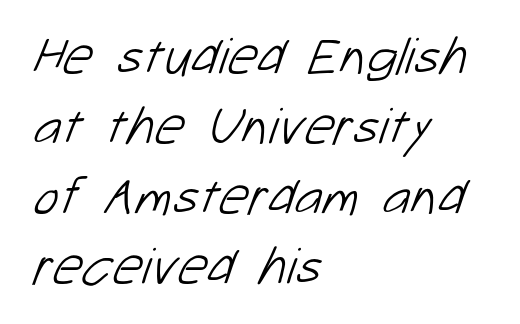
The image shows 53 px light sans-serif type; set left-aligned, normal line spacing (1.32x), normal letter spacing, not underlined; low stroke contrast and a medium x-height.
